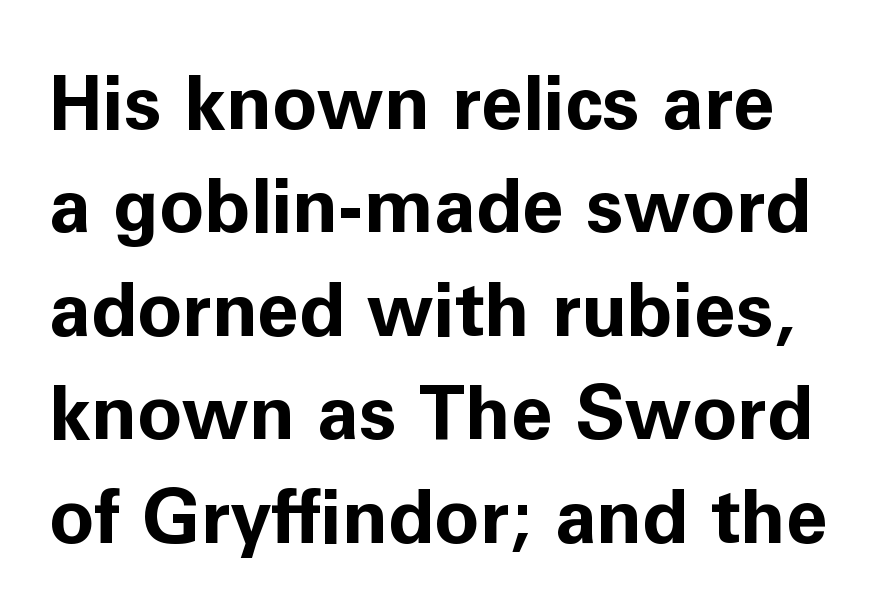
The image shows 75 px bold sans-serif type, upright; set normal line spacing (1.38x), normal letter spacing, not underlined; low stroke contrast and a medium x-height.
